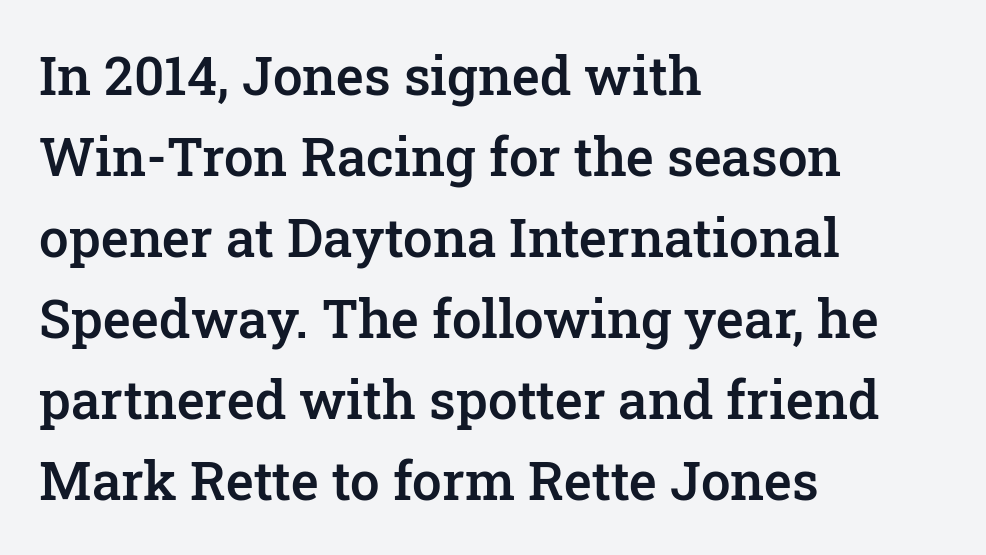
Spacing verdict: proportional, widths tailored to each character. The glyphs in this specimen are seriffed. Rule under the text: the space is simply empty. Does extra space separate the letters? No, they use regular spacing. A somewhat darkened texture: the type is semibold rather than bold. This sample keeps an unexceptional amount of space between lines.
